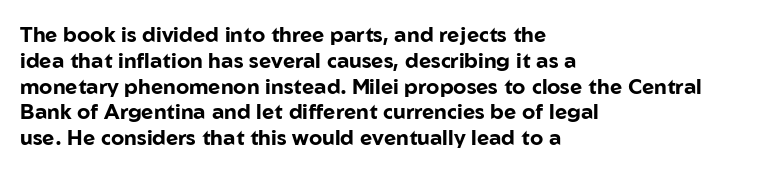
{"italic": "no", "bold": "yes", "underline": "no", "align": "left", "line_spacing_ratio": 1.23, "letter_spacing": "normal", "letter_spacing_em": 0.0, "glyph_px": 21}
